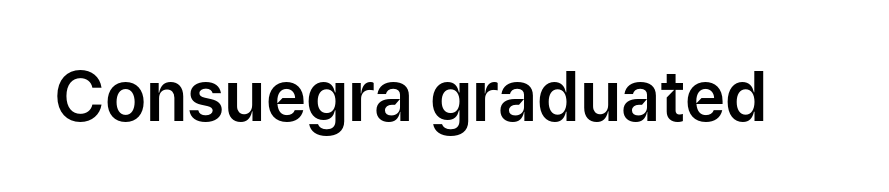
Q: Is the text italic (slanted)? A: No, it is upright.
Q: Is the typeface a serif or a sans-serif typeface? A: Sans-serif.
Q: Is the text underlined? A: No.
Q: Is the spacing between letters normal or unusually wide? A: Normal.
Q: Width (condensed, normal, or wide)? A: Normal.
Q: Stroke contrast? A: Low.
Q: x-height? A: Medium.
Q: Monospaced? A: No.
